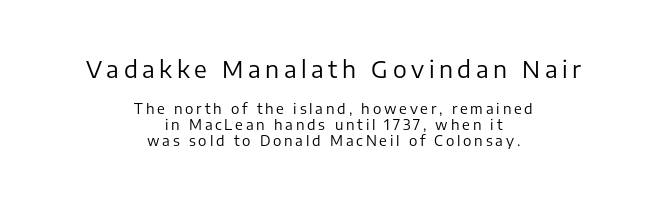
The image shows 23 px text type, upright; set centered, tight line spacing (1.15x), unusually wide letter spacing (+0.2 em), not underlined; the first (top) block is 1.64x larger.
